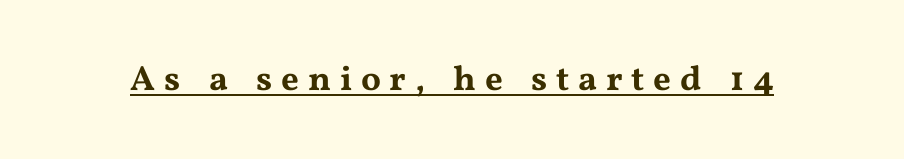
These lines are rendered in a variable-pitch font. The tracking jumps out immediately: characters are airy and widely separated. Font category for this specimen: serif. The lettering stays uniformly vertical, giving the passage a roman look. Descenders here cross a horizontal rule under the line.
